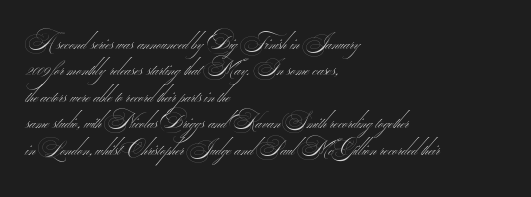
Is there much room between lines? A standard amount, neither cramped nor airy. Honestly, the letter spacing is just normal — you wouldn't notice it. The letters look calm and open, with moderate or lighter stems. Visually the block forms a straight wall on the left and a jagged coastline on the right. Any mark beneath the type? The region is blank.
